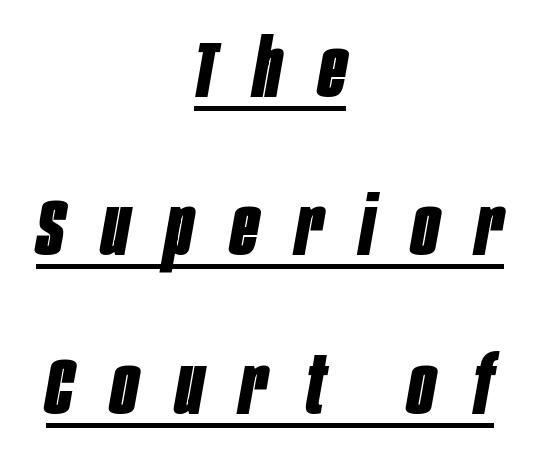
{"italic": "yes", "lean": "right", "slant_degrees": 10, "bold": "yes", "weight": "bold", "width": "condensed", "stroke_contrast": "low", "x_height": "large", "monospaced": "no", "underline": "yes", "align": "center", "line_spacing": "loose", "line_spacing_ratio": 1.98, "letter_spacing": "wide", "letter_spacing_em": 0.47, "glyph_px": 80}
